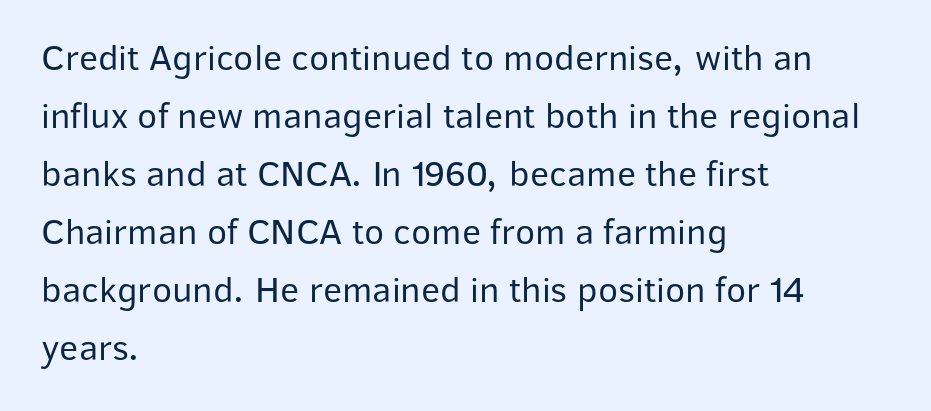
{"serif": "no", "italic": "no", "bold": "no", "weight": "regular", "width": "normal", "stroke_contrast": "low", "x_height": "medium", "monospaced": "no", "underline": "no", "align": "left", "line_spacing": "normal", "line_spacing_ratio": 1.57, "letter_spacing": "normal", "letter_spacing_em": 0.0, "glyph_px": 37}
